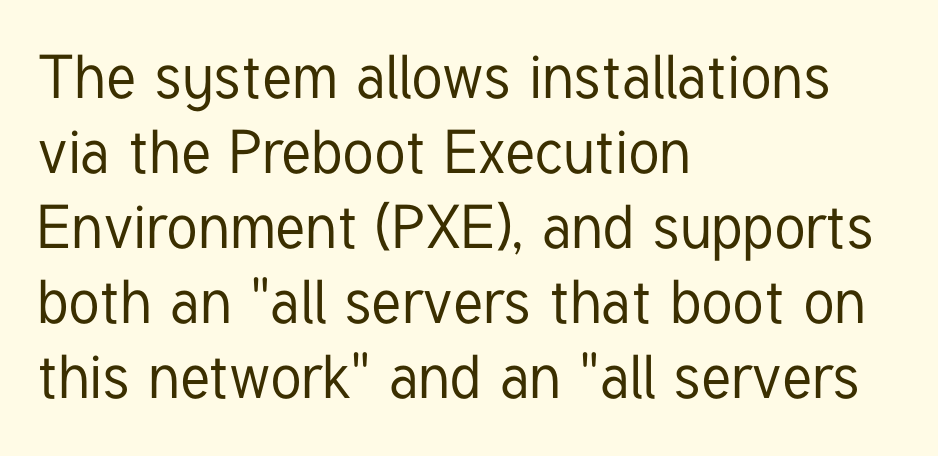
All the whitespace from short lines collects on the right. The typeface chosen for these lines omits serifs. The rendering keeps characters at their native spacing. The passage shown is not underscored anywhere.
